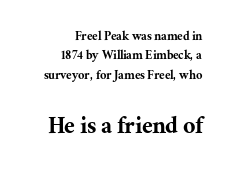
Q: Is the text italic (slanted)? A: No, it is upright.
Q: Is the text underlined? A: No.
Q: How is the paragraph aligned? A: Right-aligned.
Q: Is the spacing between letters normal or unusually wide? A: Normal.
Q: Is the spacing between lines tight, normal or loose? A: Normal.
Q: Which block of text is set in a larger size, the first (top) or the second (bottom)? A: The second (bottom) one.
